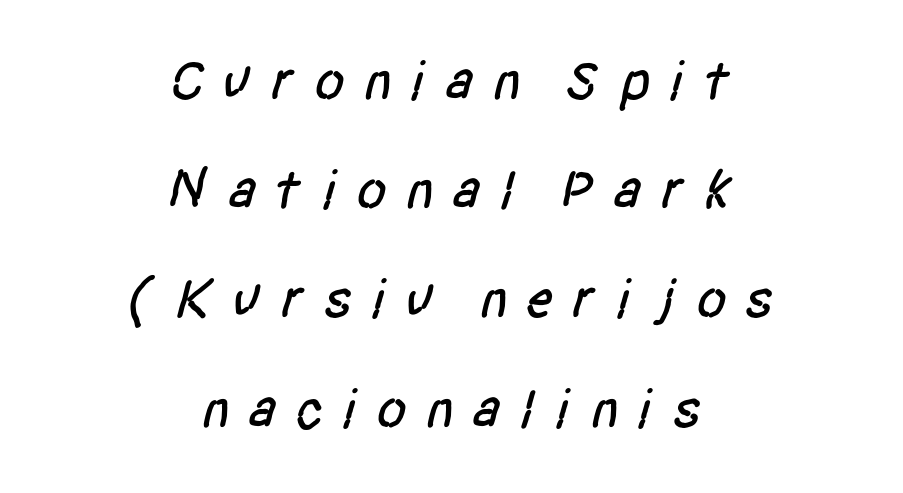
{"serif": "no", "width": "condensed", "stroke_contrast": "low", "x_height": "large", "monospaced": "no", "underline": "no", "align": "center", "line_spacing": "loose", "line_spacing_ratio": 1.95, "letter_spacing": "wide", "letter_spacing_em": 0.3, "glyph_px": 56}
